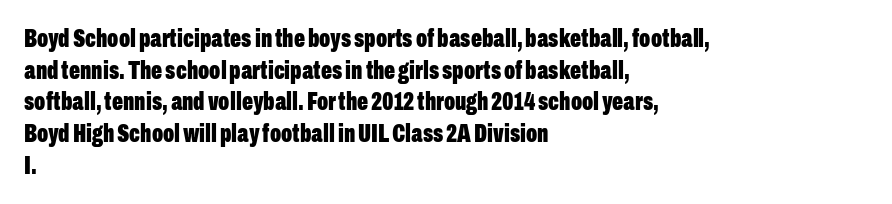
The image shows 26 px bold type, upright; set left-aligned, line spacing 1.22x, normal letter spacing, not underlined.
